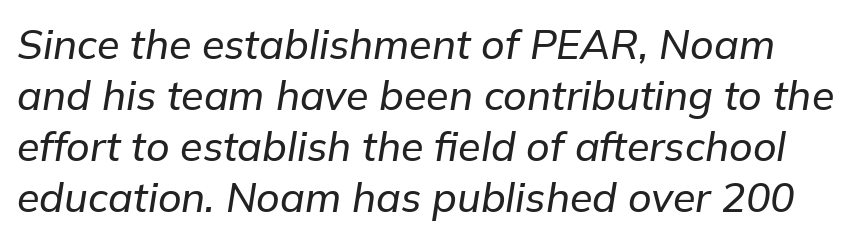
{"italic": "yes", "lean": "right", "slant_degrees": 9, "width": "normal", "stroke_contrast": "low", "x_height": "medium", "monospaced": "no", "underline": "no", "line_spacing_ratio": 1.24, "letter_spacing": "normal", "letter_spacing_em": 0.0, "glyph_px": 41}
